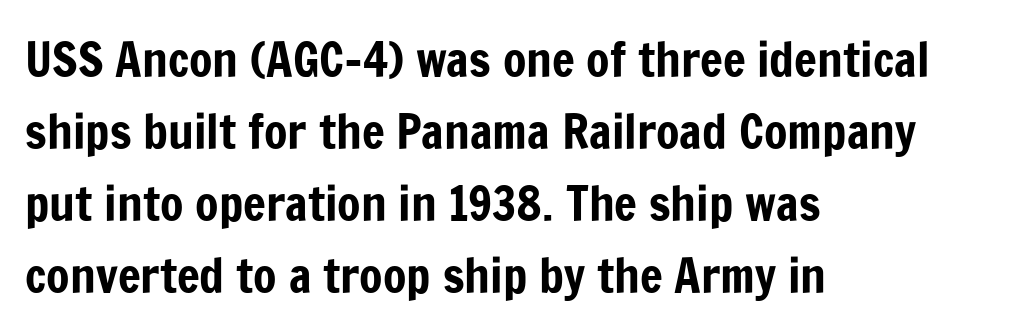
The vertical gap from one line to the next is medium. Classification — sans serif. Is there any slant? The stems are plumb. Think of a printed novel: that variable character pitch is what you see here. Here the glyphs are tracked normally, forming tight word shapes. A classic flush-left, rag-right setting is used for this passage.
